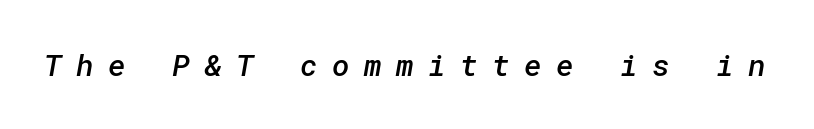
The image shows 30 px semibold sans-serif type; set unusually wide letter spacing (+0.48 em), not underlined; low stroke contrast and a medium x-height.
